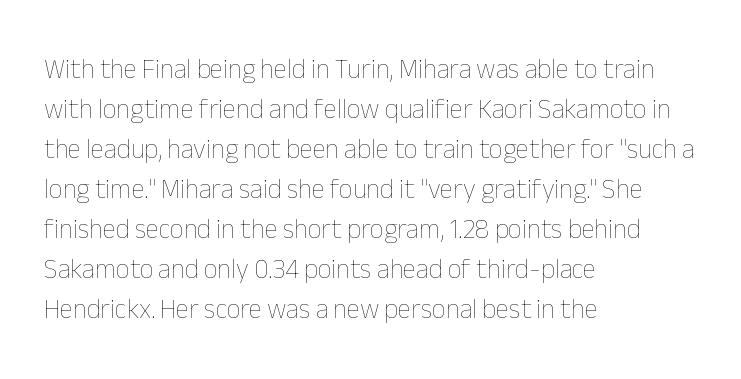
Italic: no, the glyphs are upright roman. Observe the ordinary spacing: letters are neighbours, not strangers. Line spacing here is normal. The zone under the glyphs is completely vacant. These lines stack with their left ends in a neat column.
